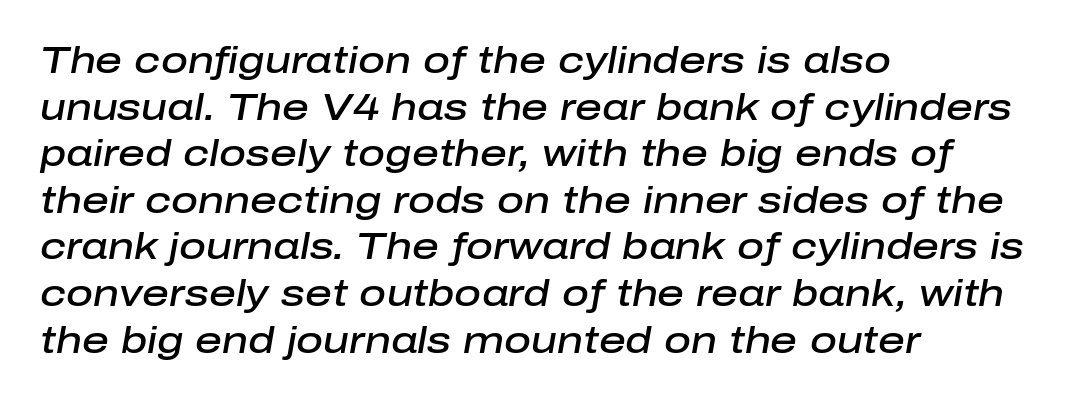
Leading matches the norm, producing a regular column. Weight check: semibold — heavier than regular, not quite bold. Nobody drew a line under any word here. There is no visible air inserted between adjacent glyphs. A student would call this left alignment; a typographer would say flush left, rag right. Note the varied advance widths — an 'i' is clearly narrower than an 'm'.
